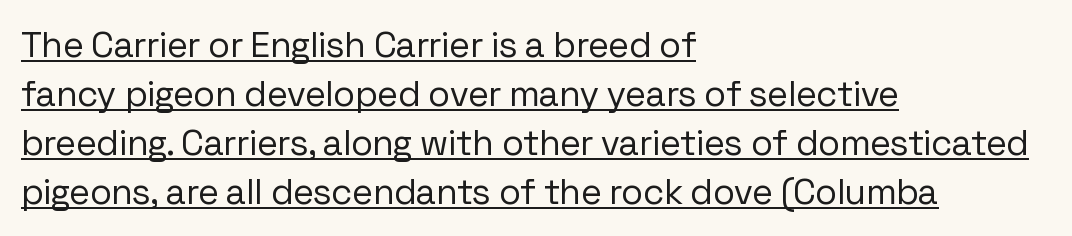
{"serif": "no", "italic": "no", "bold": "no", "weight": "regular", "width": "normal", "stroke_contrast": "low", "x_height": "medium", "monospaced": "no", "underline": "yes", "align": "left", "line_spacing": "normal", "line_spacing_ratio": 1.36, "letter_spacing": "normal", "letter_spacing_em": 0.0, "glyph_px": 36}
